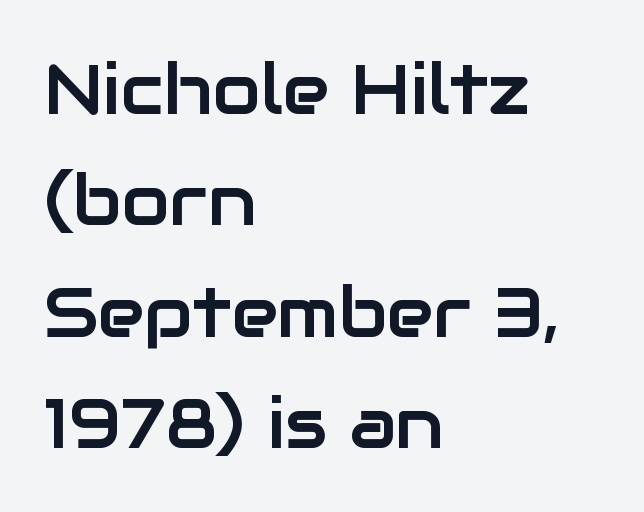
The image shows 70 px sans-serif type, upright; set left-aligned, normal line spacing (1.59x), normal letter spacing, not underlined; low stroke contrast and a medium x-height.
